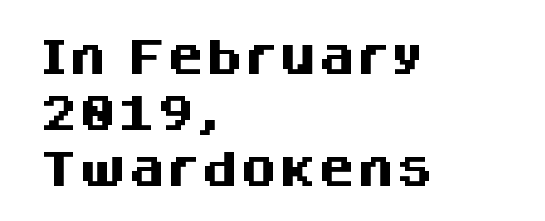
{"serif": "no", "italic": "no", "bold": "yes", "weight": "heavy", "width": "normal", "stroke_contrast": "medium", "x_height": "large", "monospaced": "no", "underline": "no", "align": "left", "line_spacing": "normal", "line_spacing_ratio": 1.43, "letter_spacing": "normal", "letter_spacing_em": 0.0, "glyph_px": 39}
